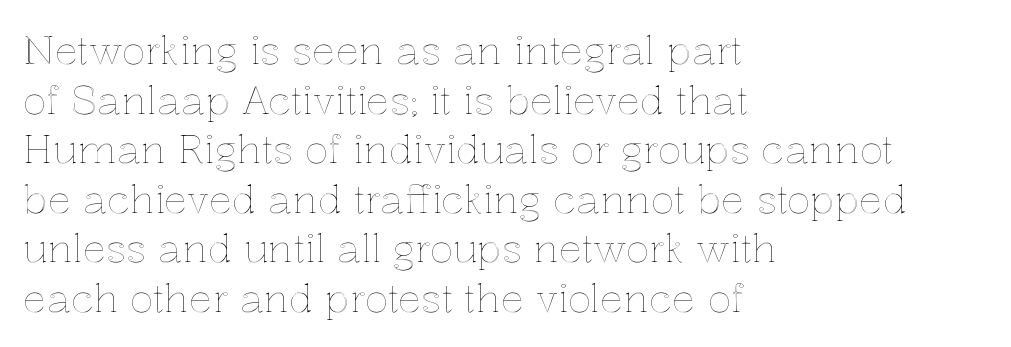
The image shows 39 px text type, upright; set left-aligned, normal line spacing (1.27x), normal letter spacing, not underlined; a medium x-height.
